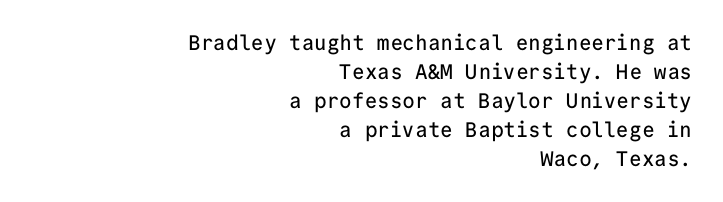
{"italic": "no", "underline": "no", "align": "right", "line_spacing": "normal", "line_spacing_ratio": 1.38, "letter_spacing": "normal", "letter_spacing_em": 0.0, "glyph_px": 21}
